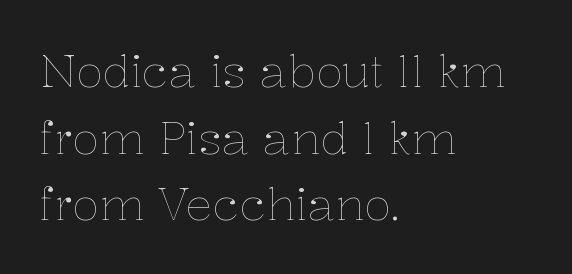
The lines sit at an ordinary, default distance from one another. Beneath every word, the page is bare. Which margin do the lines hug? The left one — the right edge is uneven. The passage shown is typed in a proportional face where columns would drift. Inter-character spacing is left at the font's built-in metrics.
